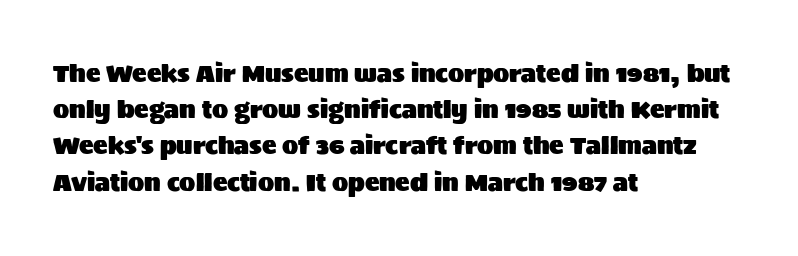
The image shows 24 px text type, upright; set left-aligned, normal line spacing (1.51x), normal letter spacing, not underlined.
